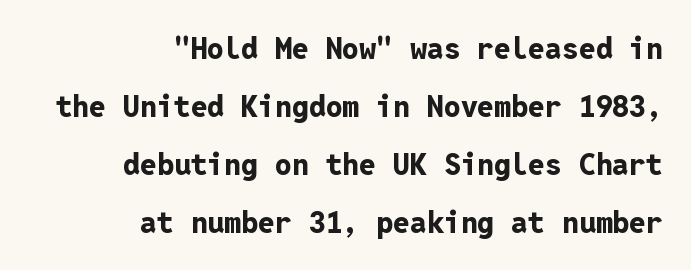
{"serif": "no", "italic": "no", "bold": "yes", "weight": "bold", "width": "normal", "stroke_contrast": "low", "x_height": "medium", "monospaced": "yes", "underline": "no", "align": "right", "line_spacing": "loose", "line_spacing_ratio": 1.93, "letter_spacing": "normal", "letter_spacing_em": 0.0, "glyph_px": 30}
